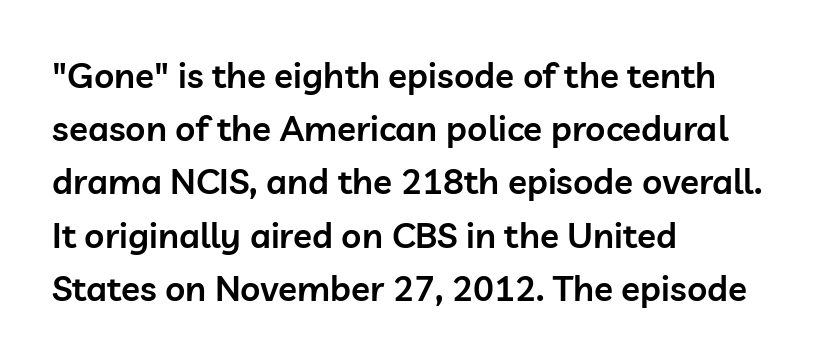
Q: Is the text bold? A: Semi-bold.
Q: Is the text italic (slanted)? A: No, it is upright.
Q: Is the typeface a serif or a sans-serif typeface? A: Sans-serif.
Q: Is the text underlined? A: No.
Q: How is the paragraph aligned? A: Left-aligned.
Q: Is the spacing between letters normal or unusually wide? A: Normal.
Q: Is the spacing between lines tight, normal or loose? A: Normal.
Q: Width (condensed, normal, or wide)? A: Normal.
Q: Stroke contrast? A: Low.
Q: x-height? A: Medium.
Q: Monospaced? A: No.
